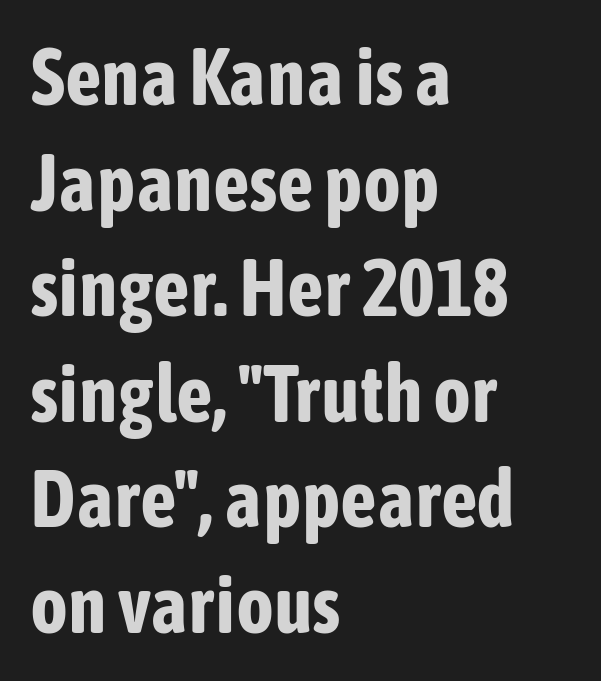
Pretty heavy lettering here — definitely bold. In terms of leading, this rendering sits right in the middle. Layout note: lines flush left. A typesetter would call this proportional, since set widths differ per character. You could call the tracking neutral — neither tight nor loose. This is the regular roman posture of the typeface.
